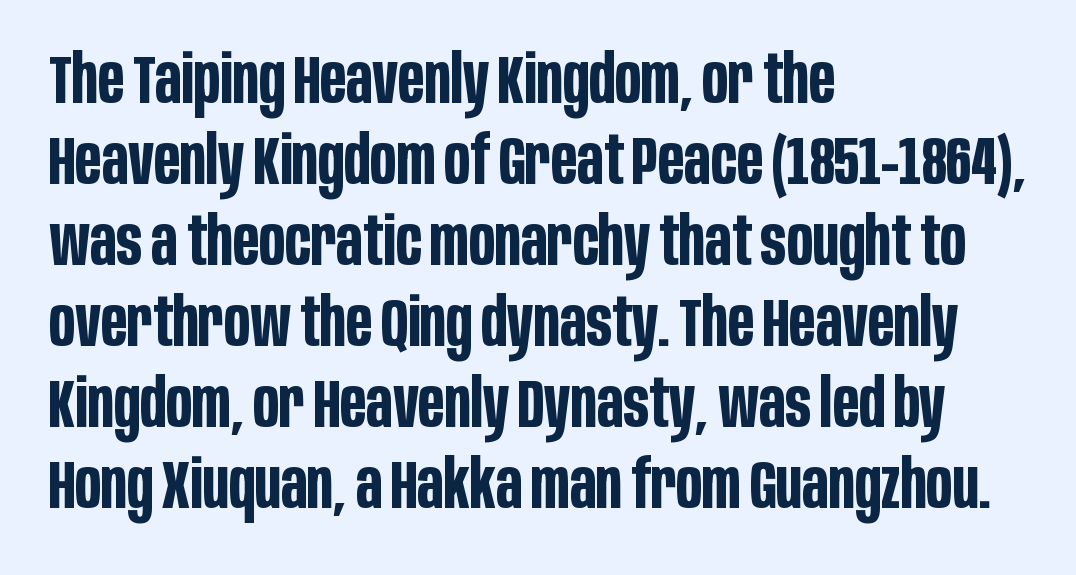
The image shows 67 px bold, condensed sans-serif type, upright; set left-aligned, line spacing 1.21x, normal letter spacing, not underlined; low stroke contrast and a large x-height.
